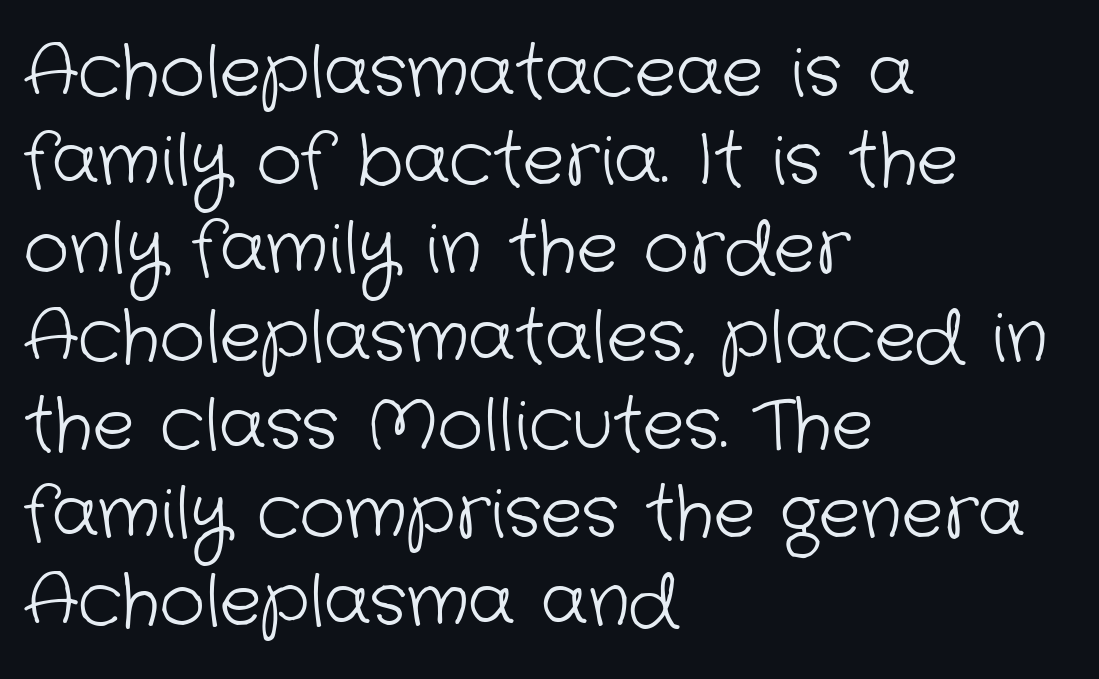
{"serif": "no", "bold": "no", "weight": "light", "width": "normal", "stroke_contrast": "low", "x_height": "medium", "monospaced": "no", "underline": "no", "align": "left", "line_spacing": "normal", "line_spacing_ratio": 1.26, "letter_spacing": "normal", "letter_spacing_em": 0.0, "glyph_px": 70}
